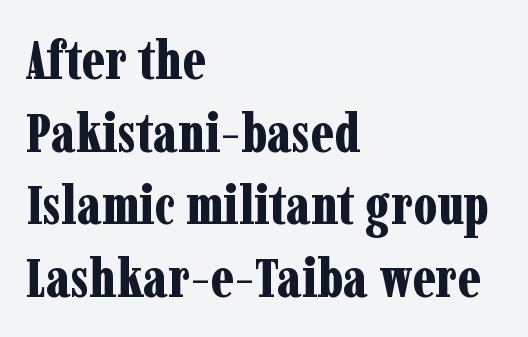
Q: Is the text bold? A: Yes.
Q: Is the text italic (slanted)? A: No, it is upright.
Q: Is the typeface a serif or a sans-serif typeface? A: Serif.
Q: Is the text underlined? A: No.
Q: How is the paragraph aligned? A: Left-aligned.
Q: Is the spacing between letters normal or unusually wide? A: Normal.
Q: Is the spacing between lines tight, normal or loose? A: Normal.
Q: Width (condensed, normal, or wide)? A: Condensed.
Q: Stroke contrast? A: Low.
Q: x-height? A: Medium.
Q: Monospaced? A: No.
